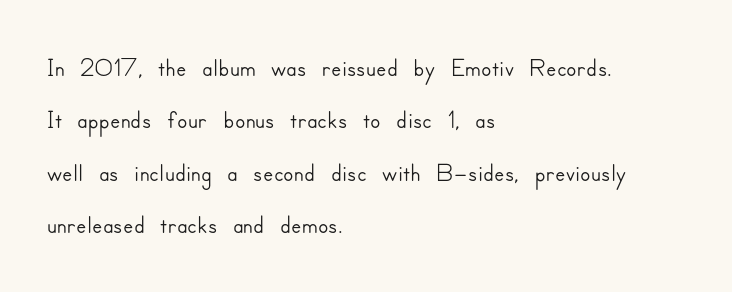
Whoever set this chose a conventional vertical rhythm. Descender tails drop into unmarked territory. The passage is arranged the way most books set body copy — flush left. Rendered with straight, roman letterforms. Here the glyphs are tracked normally, forming tight word shapes.
